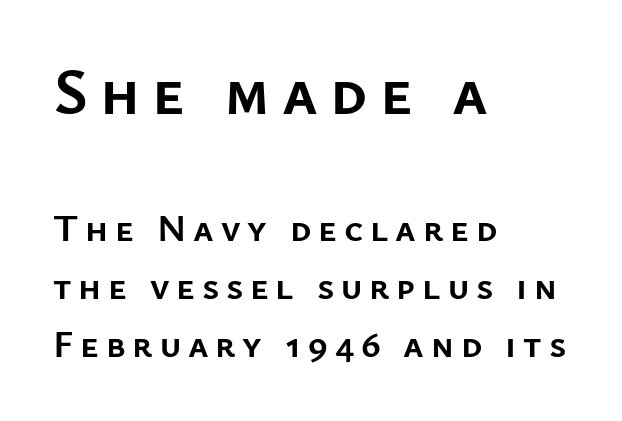
Top chunk: large. Bottom chunk: small. Descenders hang freely into open space. Here the designer chose a conventional face with non-uniform glyph widths. In terms of posture, this sample is upright. The paragraph has a hard left edge and a soft right edge. A sans-serif font was chosen for this passage.
